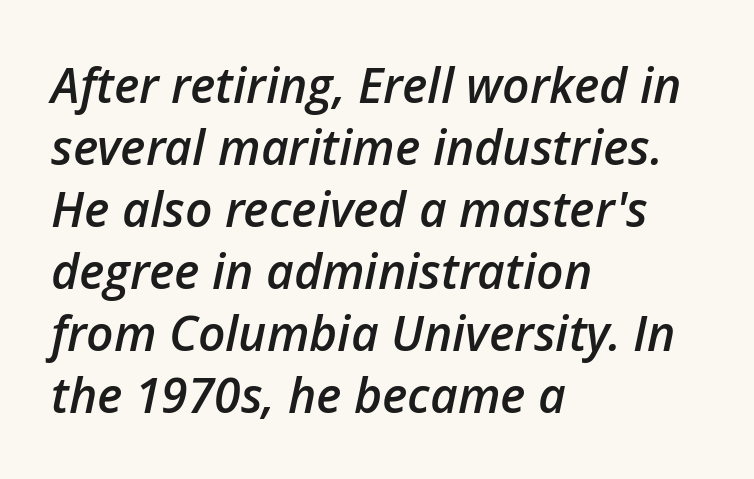
{"italic": "yes", "lean": "right", "slant_degrees": 12, "bold": "semi", "weight": "semibold", "width": "normal", "stroke_contrast": "low", "x_height": "medium", "monospaced": "no", "underline": "no", "align": "left", "line_spacing": "normal", "line_spacing_ratio": 1.29, "letter_spacing": "normal", "letter_spacing_em": 0.0, "glyph_px": 48}
